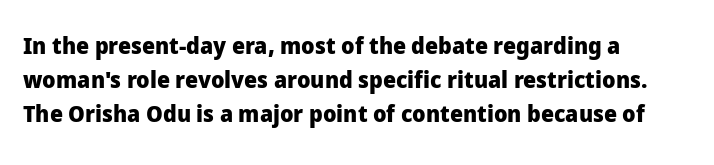
Q: Is the text bold? A: Yes.
Q: Is the text italic (slanted)? A: No, it is upright.
Q: Is the text underlined? A: No.
Q: How is the paragraph aligned? A: Left-aligned.
Q: Is the spacing between letters normal or unusually wide? A: Normal.
Q: Is the spacing between lines tight, normal or loose? A: Normal.
